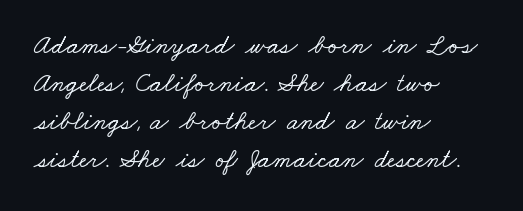
Q: Is the text underlined? A: No.
Q: How is the paragraph aligned? A: Left-aligned.
Q: Is the spacing between letters normal or unusually wide? A: Normal.
Q: Is the spacing between lines tight, normal or loose? A: Normal.
